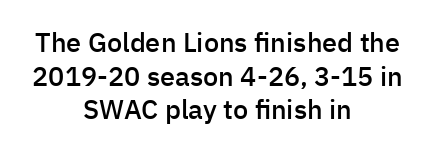
The image shows 27 px text type, upright; set centered, normal line spacing (1.25x), normal letter spacing, not underlined.
